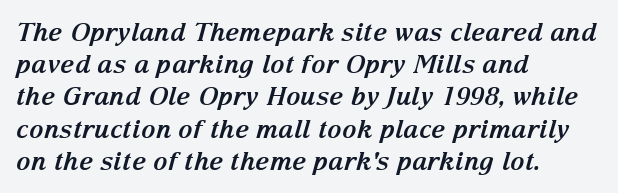
Q: Is the text bold? A: Yes.
Q: Is the text italic (slanted)? A: Yes, it leans right by about 15 degrees.
Q: Is the text underlined? A: No.
Q: How is the paragraph aligned? A: Left-aligned.
Q: Is the spacing between letters normal or unusually wide? A: Normal.
Q: Is the spacing between lines tight, normal or loose? A: Normal.
